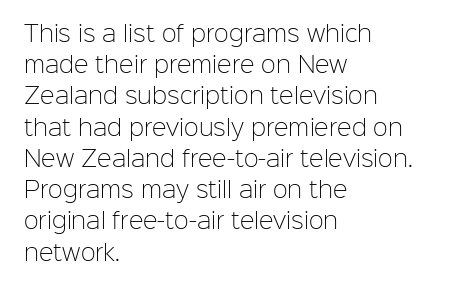
The image shows 22 px text type, upright; set left-aligned, normal line spacing (1.42x), normal letter spacing, not underlined.
